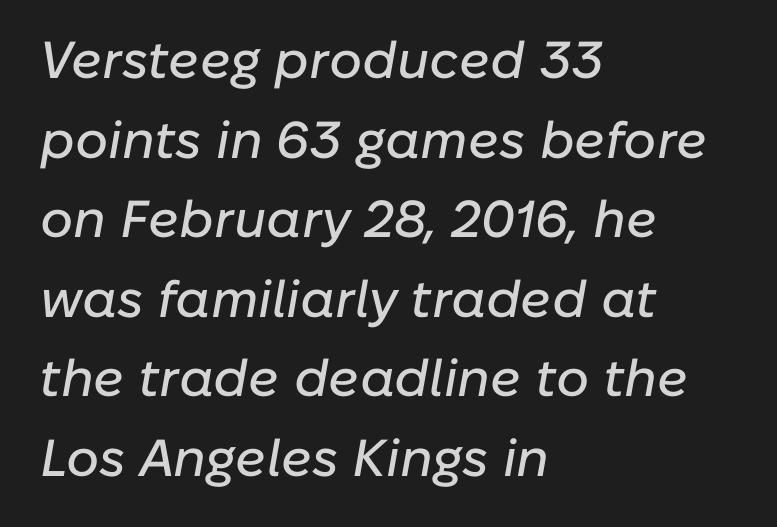
Q: Is the text italic (slanted)? A: Yes, it leans right by about 10 degrees.
Q: Is the text underlined? A: No.
Q: How is the paragraph aligned? A: Left-aligned.
Q: Is the spacing between letters normal or unusually wide? A: Normal.
Q: Is the spacing between lines tight, normal or loose? A: Normal.
Q: Width (condensed, normal, or wide)? A: Normal.
Q: Stroke contrast? A: Low.
Q: x-height? A: Medium.
Q: Monospaced? A: No.
